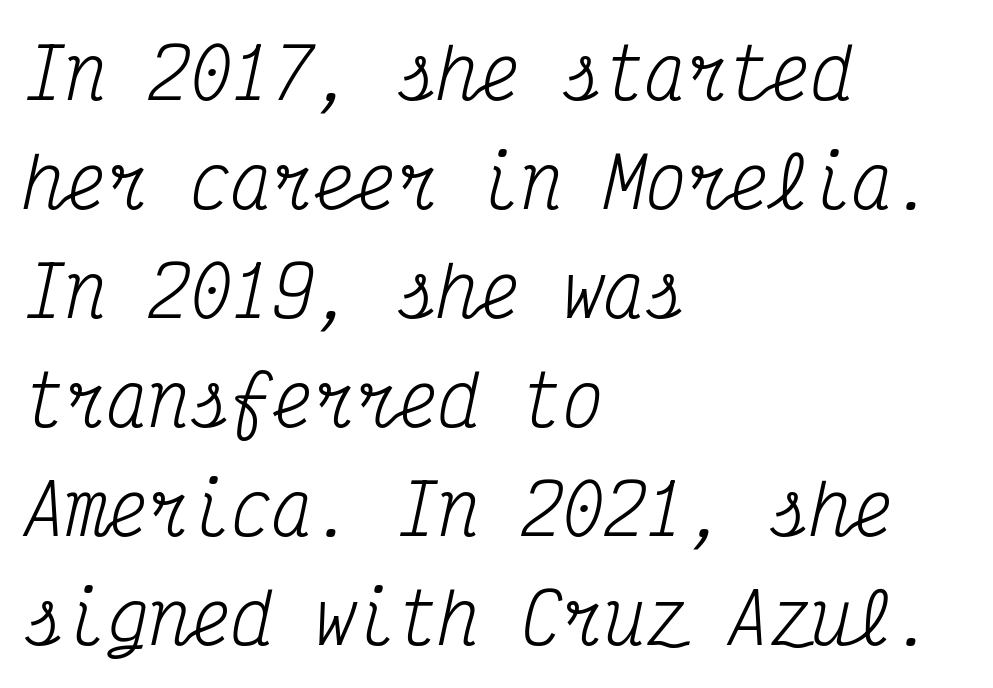
Q: Is the text bold? A: No.
Q: Is the text italic (slanted)? A: Yes, it leans right by about 12 degrees.
Q: Is the typeface a serif or a sans-serif typeface? A: Serif.
Q: Is the text underlined? A: No.
Q: How is the paragraph aligned? A: Left-aligned.
Q: Is the spacing between letters normal or unusually wide? A: Normal.
Q: Is the spacing between lines tight, normal or loose? A: Normal.
Q: Width (condensed, normal, or wide)? A: Condensed.
Q: Stroke contrast? A: Medium.
Q: x-height? A: Medium.
Q: Monospaced? A: Yes.
